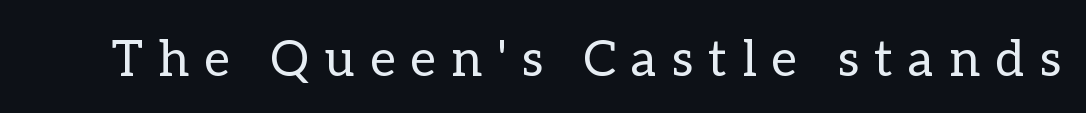
{"italic": "no", "bold": "no", "weight": "regular", "width": "normal", "stroke_contrast": "low", "x_height": "medium", "monospaced": "no", "underline": "no", "letter_spacing": "wide", "letter_spacing_em": 0.31, "glyph_px": 50}
